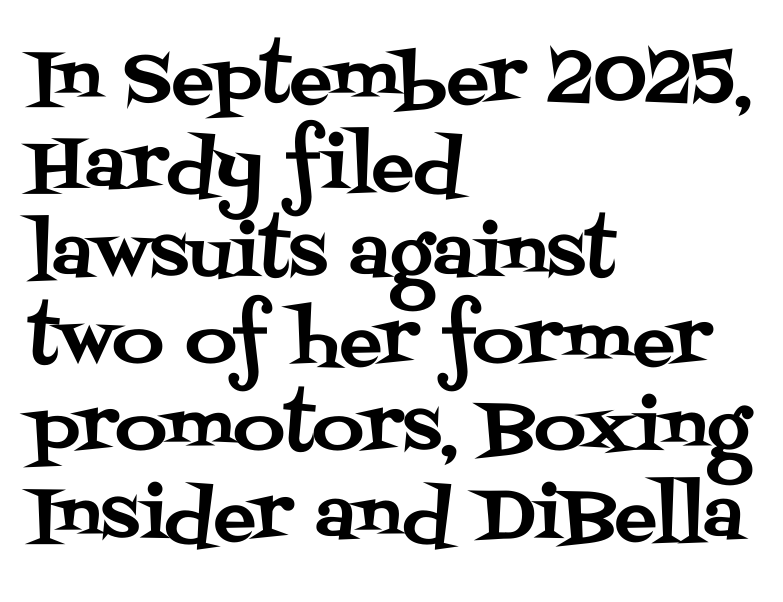
{"serif": "yes", "italic": "no", "width": "normal", "stroke_contrast": "medium", "x_height": "large", "monospaced": "no", "underline": "no", "align": "left", "line_spacing_ratio": 1.23, "letter_spacing": "normal", "letter_spacing_em": 0.0, "glyph_px": 71}
